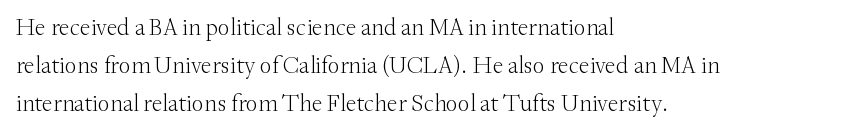
The image shows 24 px text type, upright; set left-aligned, normal line spacing (1.59x), normal letter spacing, not underlined.
